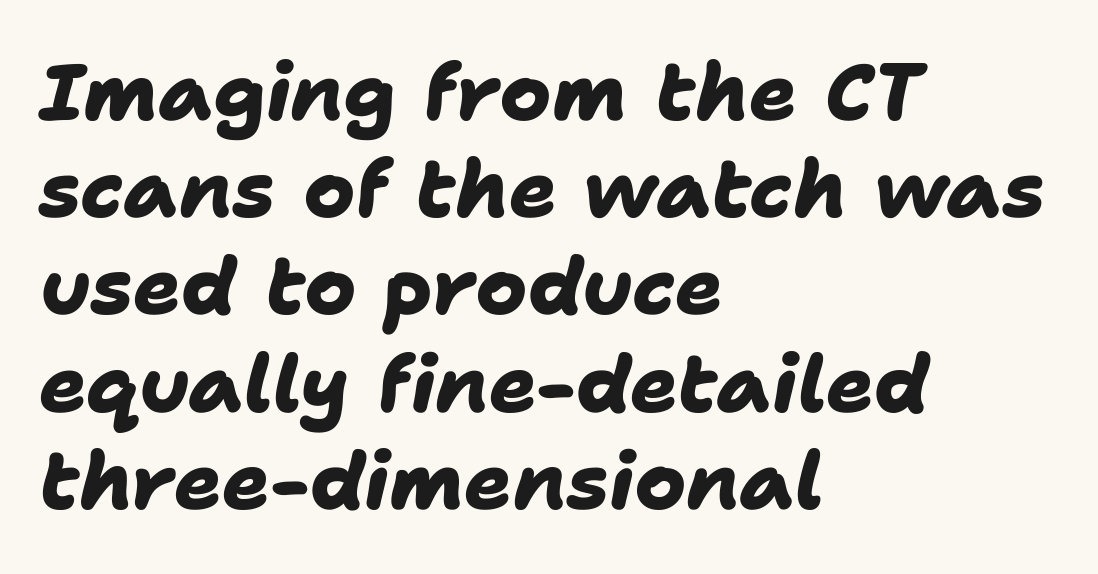
The image shows 79 px heavy sans-serif type; set left-aligned, line spacing 1.23x, normal letter spacing, not underlined; low stroke contrast and a medium x-height.
